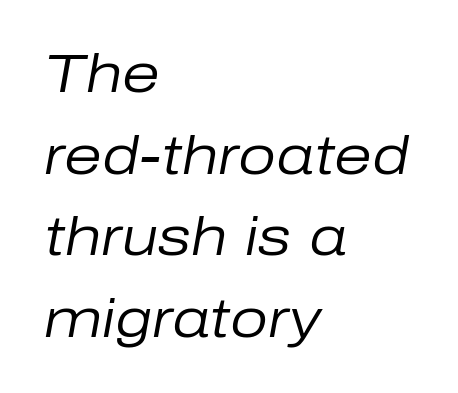
Q: Is the text bold? A: No.
Q: Is the text italic (slanted)? A: Yes, it leans right by about 10 degrees.
Q: Is the text underlined? A: No.
Q: How is the paragraph aligned? A: Left-aligned.
Q: Is the spacing between letters normal or unusually wide? A: Normal.
Q: Is the spacing between lines tight, normal or loose? A: Normal.
Q: Width (condensed, normal, or wide)? A: Normal.
Q: Stroke contrast? A: Low.
Q: x-height? A: Medium.
Q: Monospaced? A: No.
